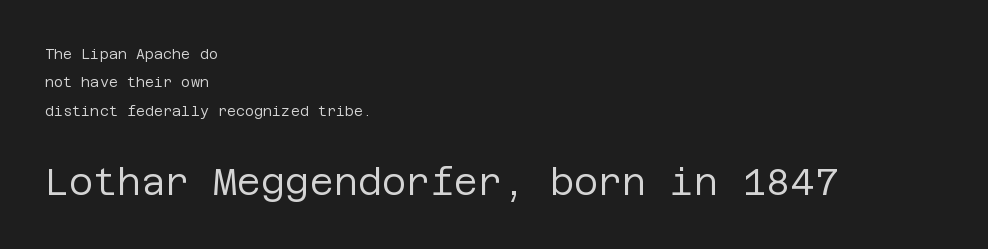
The image shows 37 px regular-weight sans-serif type, upright; set left-aligned, loose line spacing (2.03x), normal letter spacing, not underlined; the second (bottom) block is 2.64x larger; low stroke contrast and a large x-height.
